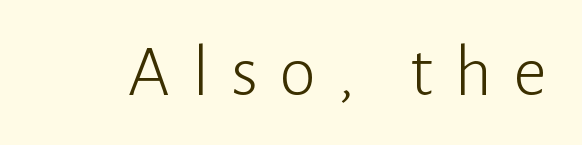
The image shows 74 px light sans-serif type, upright; set unusually wide letter spacing (+0.29 em), not underlined; low stroke contrast and a medium x-height.
